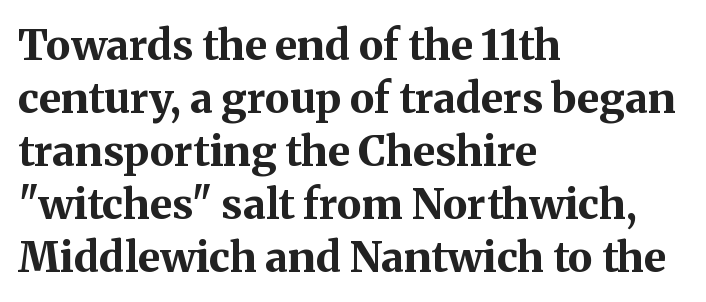
The typeface chosen for these lines features serifs. Posture: straight, roman, zero tilt. The paragraph has a hard left edge and a soft right edge. The strip under each line holds only bare page.
